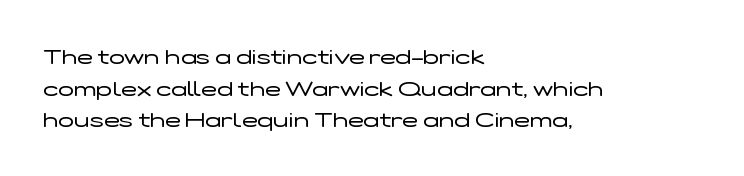
{"italic": "no", "bold": "no", "underline": "no", "align": "left", "line_spacing": "normal", "line_spacing_ratio": 1.51, "letter_spacing": "normal", "letter_spacing_em": 0.0, "glyph_px": 21}
